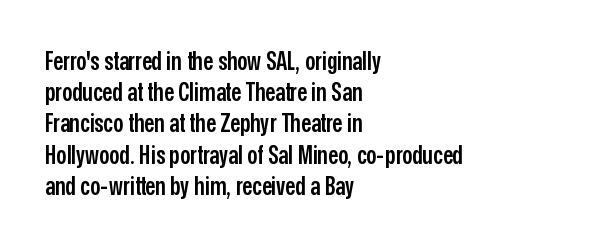
The vertical gap from one line to the next is medium. This sample is left-justified, so line endings fall wherever the words run out. Check under the words: just untouched page. Honestly, the letter spacing is just normal — you wouldn't notice it. Does the lettering tilt? It doesn't — this is upright. Typesetter's note: demi weight, one step under bold.
